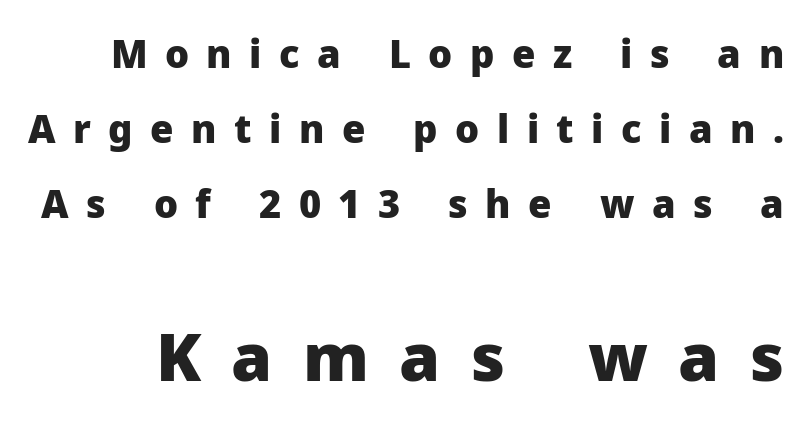
{"serif": "no", "italic": "no", "bold": "yes", "weight": "heavy", "width": "normal", "stroke_contrast": "low", "x_height": "medium", "monospaced": "no", "underline": "no", "line_spacing": "loose", "line_spacing_ratio": 1.97, "letter_spacing": "wide", "letter_spacing_em": 0.46, "larger_block": "second", "size_ratio": 1.74, "glyph_px": 66}
